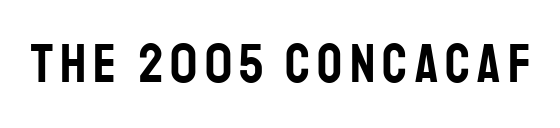
The image shows 55 px condensed sans-serif type, upright; set not underlined; low stroke contrast and a large x-height.
